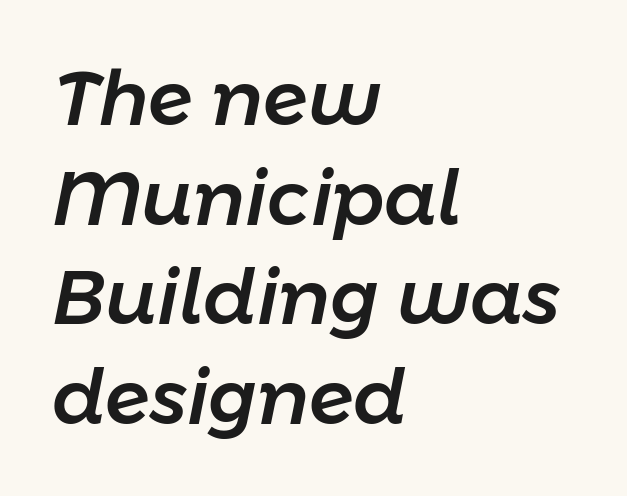
{"italic": "yes", "lean": "right", "slant_degrees": 11, "width": "normal", "stroke_contrast": "low", "x_height": "medium", "monospaced": "no", "underline": "no", "align": "left", "line_spacing": "normal", "line_spacing_ratio": 1.33, "letter_spacing": "normal", "letter_spacing_em": 0.0, "glyph_px": 75}
